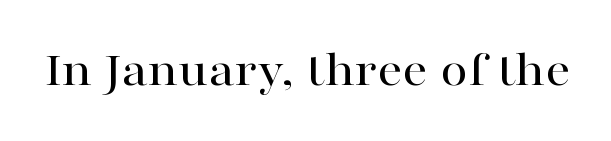
{"serif": "yes", "italic": "no", "width": "wide", "stroke_contrast": "high", "x_height": "medium", "monospaced": "no", "underline": "no", "letter_spacing": "normal", "letter_spacing_em": 0.0, "glyph_px": 50}
